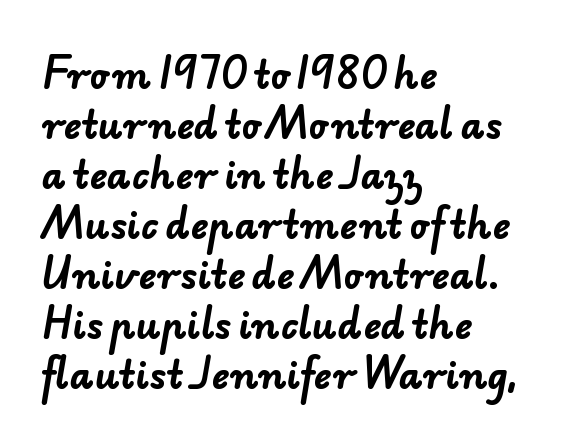
The image shows 37 px bold sans-serif type; set left-aligned, normal line spacing (1.35x), normal letter spacing, not underlined; low stroke contrast and a small x-height.
